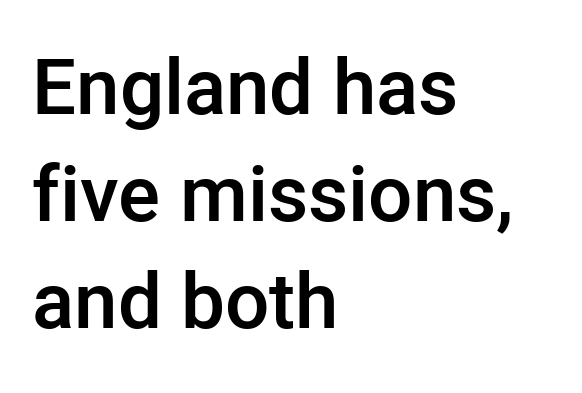
Designer's note — italics off, roman on. Visually the block forms a straight wall on the left and a jagged coastline on the right. Evenly set lines give the paragraph a standard silhouette. A clean baseline with only descenders dipping below it. The face used here is proportionally spaced, like ordinary book or web type. Heft: intermediate — a semibold.
